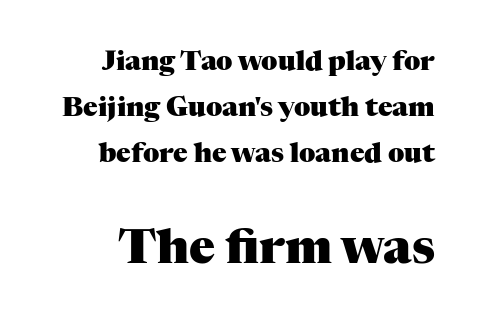
The image shows 48 px heavy serif type, upright; set line spacing 1.71x, normal letter spacing, not underlined; the second (bottom) block is 1.78x larger; medium stroke contrast and a medium x-height.
